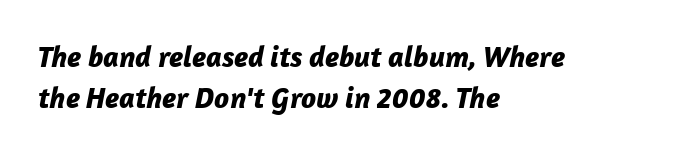
The image shows 30 px bold type, italic (leaning right); set left-aligned, normal line spacing (1.38x), normal letter spacing, not underlined; low stroke contrast and a medium x-height.
